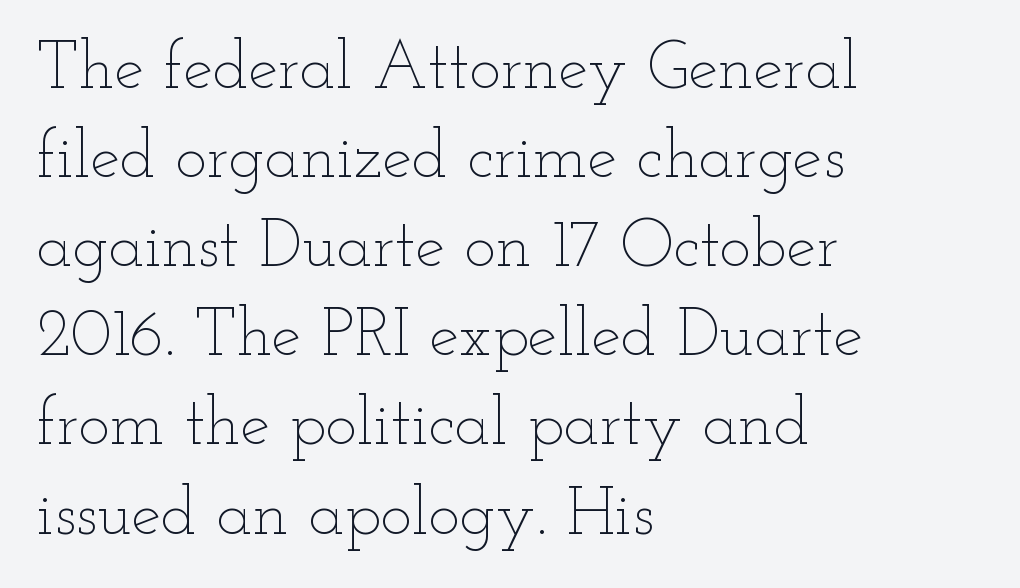
{"italic": "no", "bold": "no", "weight": "thin", "width": "wide", "stroke_contrast": "low", "x_height": "small", "monospaced": "no", "underline": "no", "align": "left", "line_spacing": "normal", "line_spacing_ratio": 1.33, "letter_spacing": "normal", "letter_spacing_em": 0.0, "glyph_px": 67}
